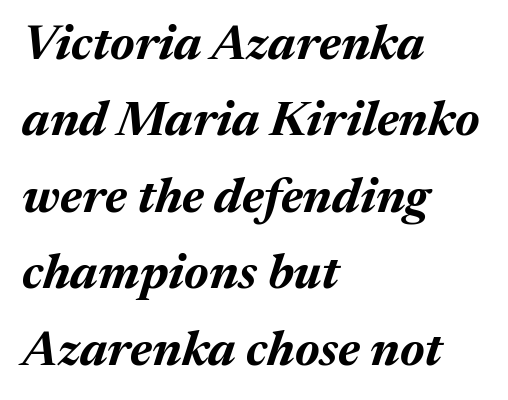
The image shows 49 px bold type, italic (leaning right); set left-aligned, normal line spacing (1.56x), normal letter spacing, not underlined; medium stroke contrast and a medium x-height.
